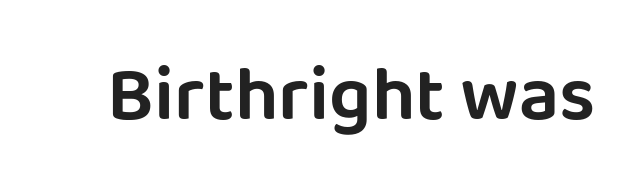
The image shows 77 px sans-serif type, upright; set normal letter spacing, not underlined; low stroke contrast and a large x-height.
